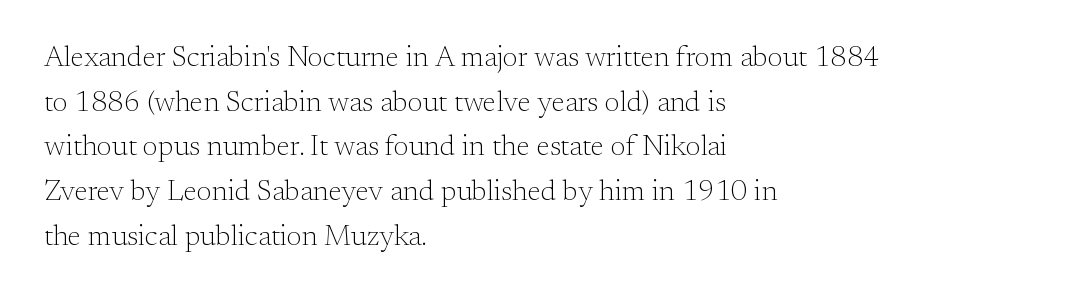
{"serif": "yes", "italic": "no", "bold": "no", "weight": "light", "width": "normal", "stroke_contrast": "medium", "x_height": "small", "monospaced": "no", "underline": "no", "align": "left", "line_spacing": "normal", "line_spacing_ratio": 1.54, "letter_spacing": "normal", "letter_spacing_em": 0.0, "glyph_px": 29}
